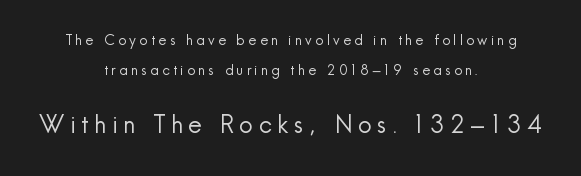
The space beneath each line is pristine and unruled. The vertical gap from one line to the next is large. These lines have a slow, spaced-out rhythm from letter to letter. Bigger letters appear in the bottom chunk; the top chunk is reduced. This sample is center-justified, so both line endings float freely. Tall strokes in this sample are plumb rather than angled.
